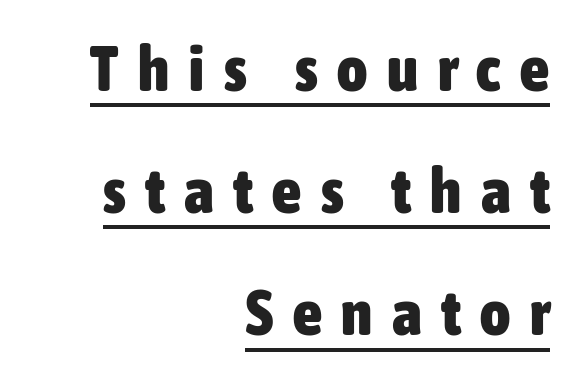
Q: Is the text bold? A: Yes.
Q: Is the text italic (slanted)? A: No, it is upright.
Q: Is the typeface a serif or a sans-serif typeface? A: Sans-serif.
Q: Is the text underlined? A: Yes.
Q: How is the paragraph aligned? A: Right-aligned.
Q: Is the spacing between letters normal or unusually wide? A: Unusually wide.
Q: Is the spacing between lines tight, normal or loose? A: Loose.
Q: Width (condensed, normal, or wide)? A: Condensed.
Q: Stroke contrast? A: Low.
Q: x-height? A: Medium.
Q: Monospaced? A: No.
